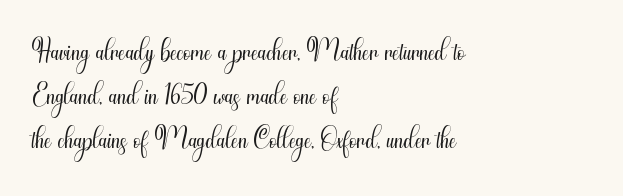
The image shows 42 px light, condensed sans-serif type; set left-aligned, tight line spacing (1.05x), normal letter spacing, not underlined; medium stroke contrast and a small x-height.
